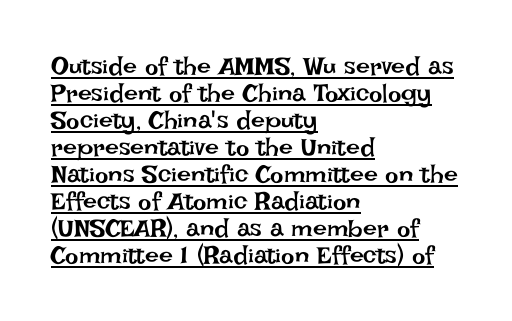
The image shows 25 px text type, upright; set left-aligned, tight line spacing (1.08x), normal letter spacing, underlined.
